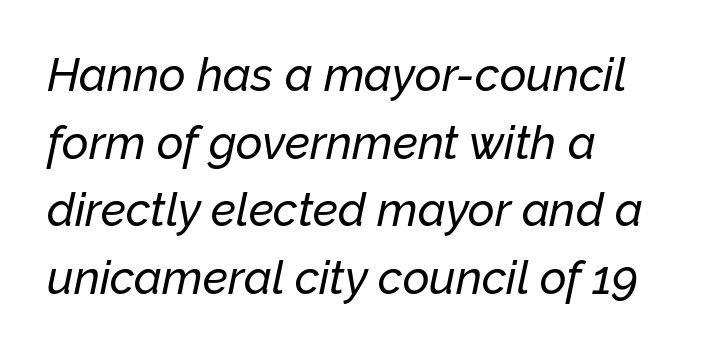
{"italic": "yes", "lean": "right", "slant_degrees": 12, "width": "normal", "stroke_contrast": "low", "x_height": "medium", "monospaced": "no", "underline": "no", "line_spacing": "normal", "line_spacing_ratio": 1.47, "letter_spacing": "normal", "letter_spacing_em": 0.0, "glyph_px": 46}
